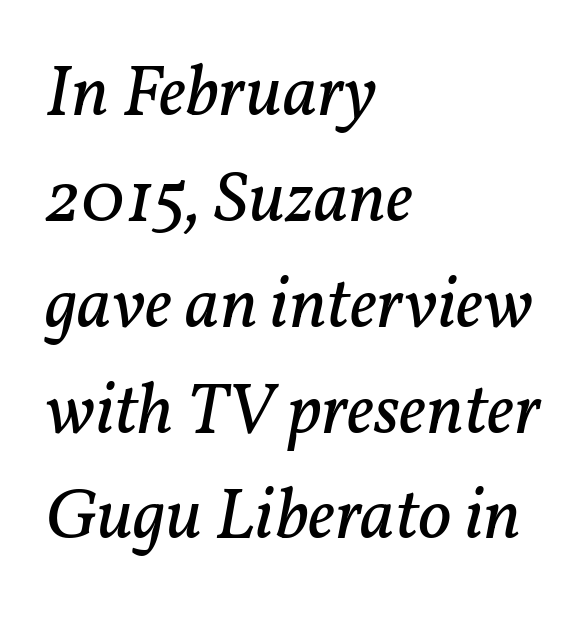
Q: Is the text bold? A: No.
Q: Is the text italic (slanted)? A: Yes, it leans right by about 11 degrees.
Q: Is the typeface a serif or a sans-serif typeface? A: Serif.
Q: Is the text underlined? A: No.
Q: How is the paragraph aligned? A: Left-aligned.
Q: Is the spacing between letters normal or unusually wide? A: Normal.
Q: Is the spacing between lines tight, normal or loose? A: Normal.
Q: Width (condensed, normal, or wide)? A: Normal.
Q: Stroke contrast? A: Low.
Q: x-height? A: Medium.
Q: Monospaced? A: No.
